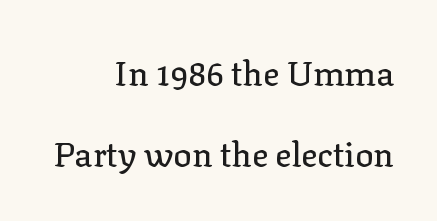
Q: Is the text italic (slanted)? A: No, it is upright.
Q: Is the typeface a serif or a sans-serif typeface? A: Serif.
Q: Is the text underlined? A: No.
Q: How is the paragraph aligned? A: Right-aligned.
Q: Is the spacing between letters normal or unusually wide? A: Normal.
Q: Is the spacing between lines tight, normal or loose? A: Loose.
Q: Width (condensed, normal, or wide)? A: Normal.
Q: Stroke contrast? A: Low.
Q: x-height? A: Medium.
Q: Monospaced? A: No.
